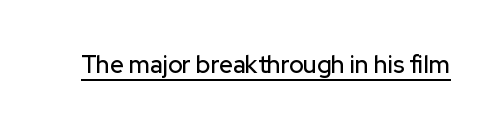
The image shows 24 px text type, upright; set normal letter spacing, underlined.
